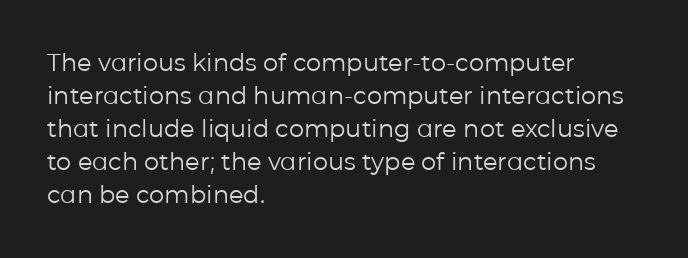
{"italic": "no", "bold": "no", "underline": "no", "align": "left", "line_spacing": "normal", "line_spacing_ratio": 1.38, "letter_spacing": "normal", "letter_spacing_em": 0.0, "glyph_px": 24}
